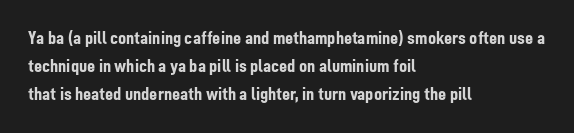
Q: Is the text bold? A: Yes.
Q: Is the text italic (slanted)? A: No, it is upright.
Q: Is the text underlined? A: No.
Q: How is the paragraph aligned? A: Left-aligned.
Q: Is the spacing between letters normal or unusually wide? A: Normal.
Q: Is the spacing between lines tight, normal or loose? A: Normal.
